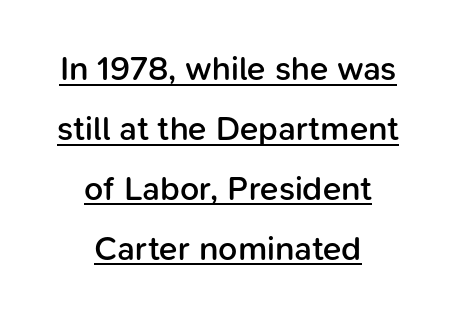
{"serif": "no", "italic": "no", "bold": "semi", "weight": "semibold", "width": "normal", "stroke_contrast": "low", "x_height": "medium", "monospaced": "no", "underline": "yes", "align": "center", "line_spacing_ratio": 1.76, "letter_spacing": "normal", "letter_spacing_em": 0.0, "glyph_px": 34}
